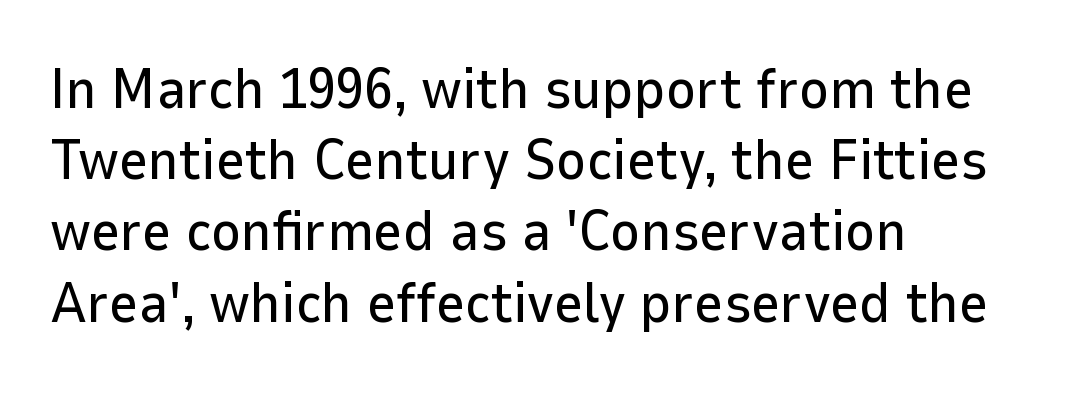
{"serif": "no", "italic": "no", "width": "normal", "stroke_contrast": "low", "x_height": "medium", "monospaced": "no", "underline": "no", "align": "left", "line_spacing": "normal", "line_spacing_ratio": 1.25, "letter_spacing": "normal", "letter_spacing_em": 0.0, "glyph_px": 57}
